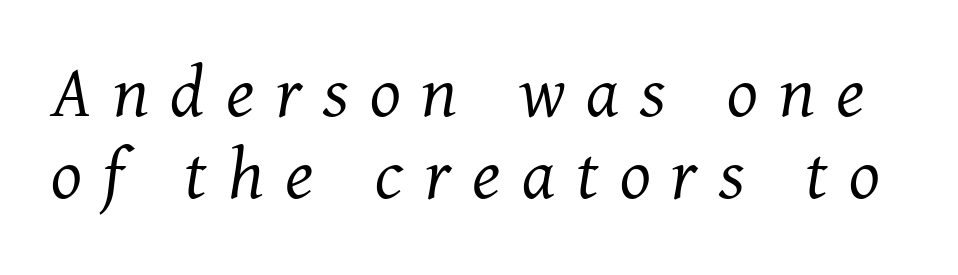
Horizontal bands of white between lines are thin slivers. If you drew a line through each stem, it would be angled. This sample uses expanded letter spacing, leaving extra air between glyphs. Think standard paragraph weight, or any step lighter than that.
